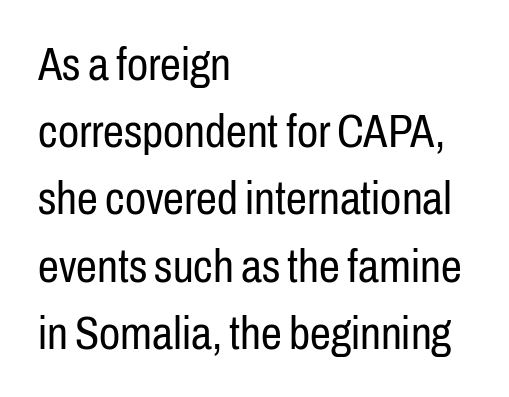
Q: Is the text bold? A: No.
Q: Is the text italic (slanted)? A: No, it is upright.
Q: Is the typeface a serif or a sans-serif typeface? A: Sans-serif.
Q: Is the text underlined? A: No.
Q: How is the paragraph aligned? A: Left-aligned.
Q: Is the spacing between letters normal or unusually wide? A: Normal.
Q: Is the spacing between lines tight, normal or loose? A: Normal.
Q: Width (condensed, normal, or wide)? A: Condensed.
Q: Stroke contrast? A: Low.
Q: x-height? A: Medium.
Q: Monospaced? A: No.
